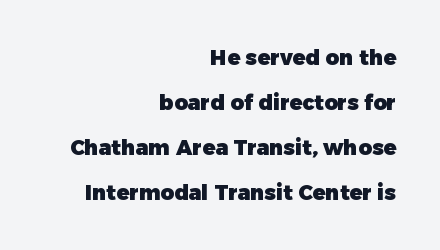
The image shows 21 px bold type, upright; set right-aligned, loose line spacing (2.14x), normal letter spacing, not underlined.
